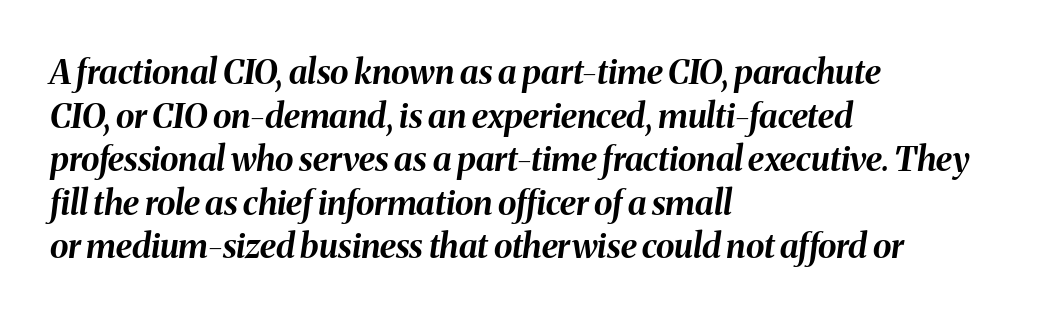
The image shows 34 px bold type, italic (leaning right); set left-aligned, normal line spacing (1.28x), normal letter spacing, not underlined; medium stroke contrast and a medium x-height.
